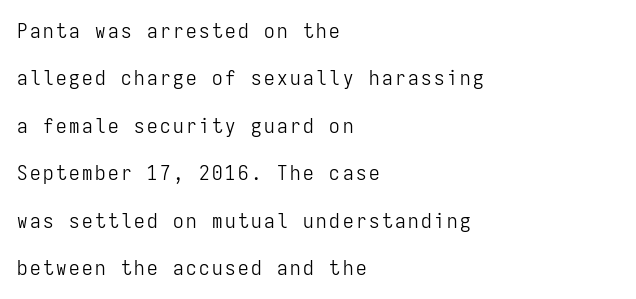
{"italic": "no", "bold": "no", "underline": "no", "align": "left", "line_spacing": "loose", "line_spacing_ratio": 2.26, "glyph_px": 21}
